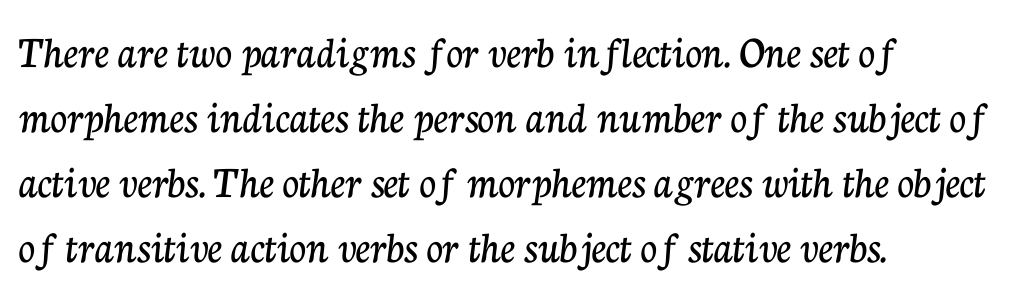
Q: Is the text italic (slanted)? A: Yes.
Q: Is the typeface a serif or a sans-serif typeface? A: Serif.
Q: Is the text underlined? A: No.
Q: How is the paragraph aligned? A: Left-aligned.
Q: Is the spacing between letters normal or unusually wide? A: Normal.
Q: Is the spacing between lines tight, normal or loose? A: Normal.
Q: Width (condensed, normal, or wide)? A: Normal.
Q: Stroke contrast? A: Low.
Q: x-height? A: Medium.
Q: Monospaced? A: No.
